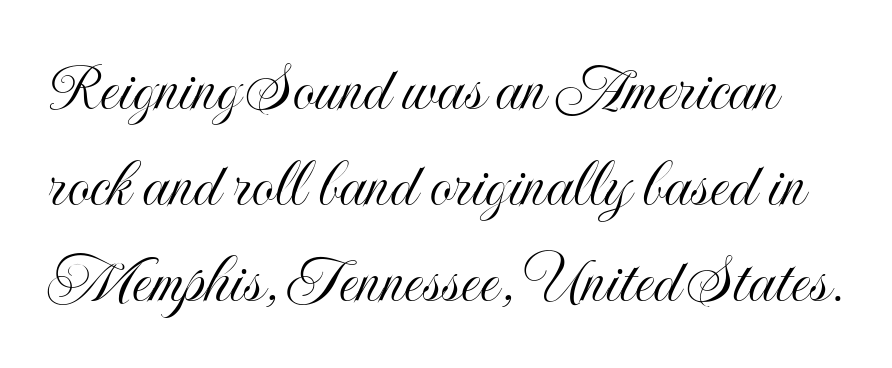
Q: Is the text italic (slanted)? A: Yes.
Q: Is the text underlined? A: No.
Q: Is the spacing between letters normal or unusually wide? A: Normal.
Q: Is the spacing between lines tight, normal or loose? A: Normal.
Q: Width (condensed, normal, or wide)? A: Condensed.
Q: x-height? A: Small.
Q: Monospaced? A: No.
